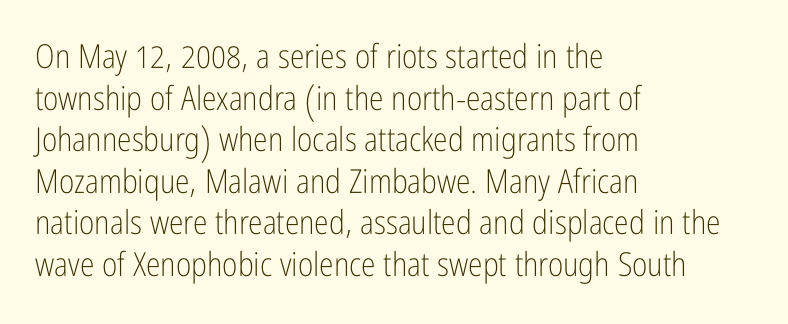
The image shows 33 px light, condensed sans-serif type, upright; set left-aligned, normal line spacing (1.26x), normal letter spacing, not underlined; low stroke contrast and a medium x-height.
